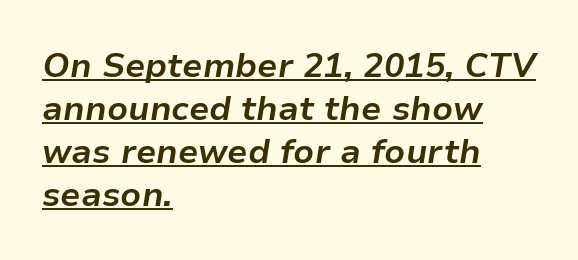
The image shows 34 px bold type, italic (leaning right); set left-aligned, normal line spacing (1.26x), normal letter spacing, underlined; low stroke contrast and a medium x-height.
